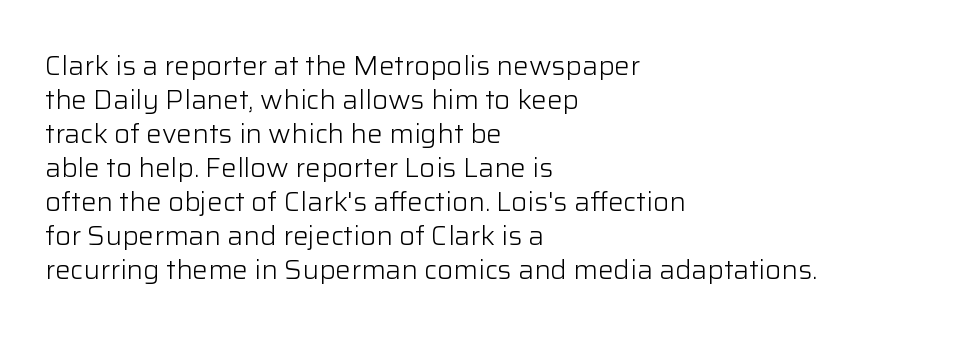
Q: Is the text bold? A: No.
Q: Is the text italic (slanted)? A: No, it is upright.
Q: Is the text underlined? A: No.
Q: How is the paragraph aligned? A: Left-aligned.
Q: Is the spacing between letters normal or unusually wide? A: Normal.
Q: Is the spacing between lines tight, normal or loose? A: Normal.
